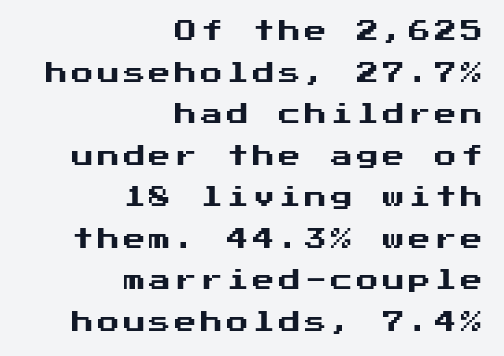
{"italic": "no", "underline": "no", "align": "right", "line_spacing_ratio": 1.89, "glyph_px": 22}
